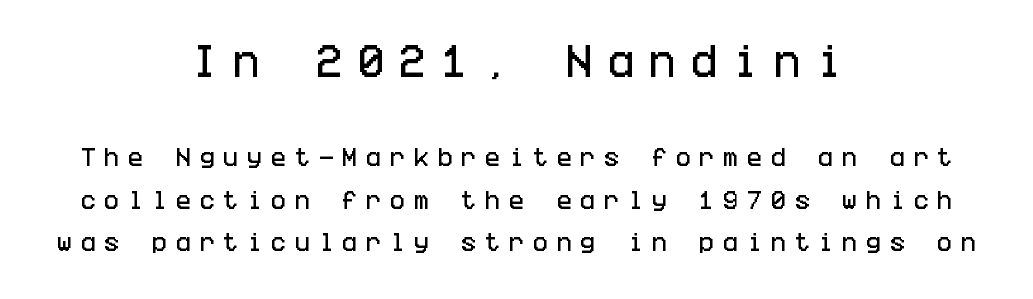
Ordinary non-slanted type is in use. Rule under the text: the space is simply empty. You get the large type first, then a drop to smaller type. Does the leading feel generous? Absolutely, it's lavish.
